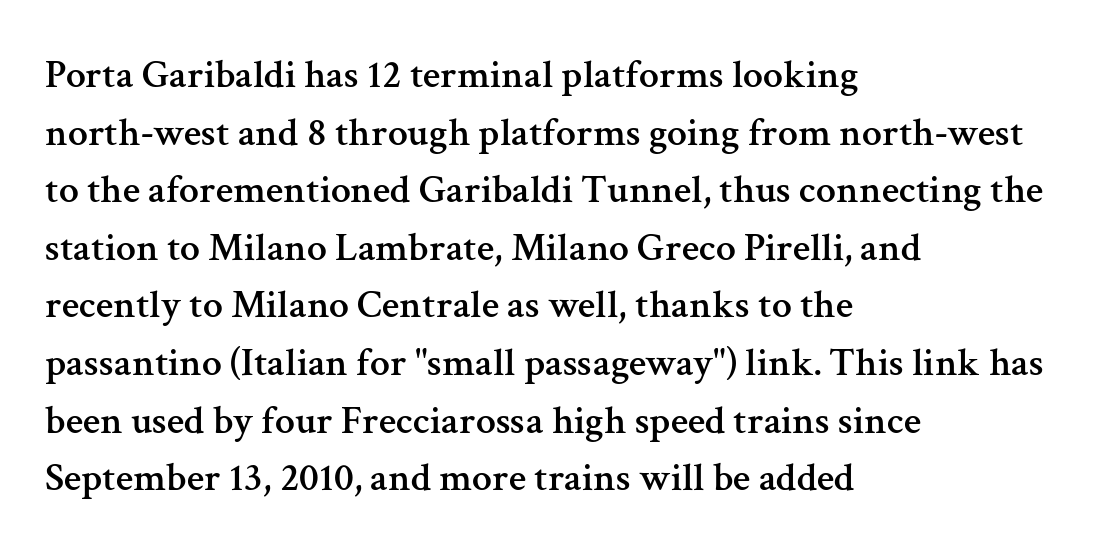
In CSS terms this would be text-align: left. These lines are rendered in a variable-pitch font. The baseline area is clear. The designer left line spacing at the default. This rendering employs a face with finishing strokes, i.e., a serif.
